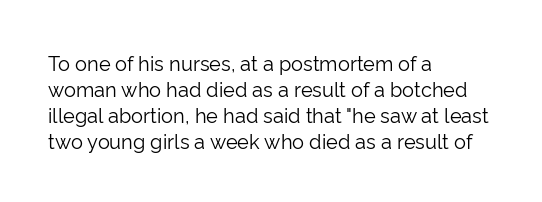
{"italic": "no", "bold": "no", "underline": "no", "align": "left", "line_spacing": "normal", "line_spacing_ratio": 1.3, "letter_spacing": "normal", "letter_spacing_em": 0.0, "glyph_px": 20}
